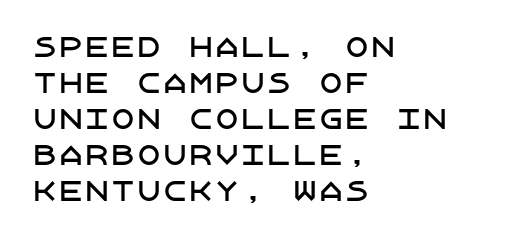
This is roman type, the default non-slanted kind. Standard letterfit; no display-style spreading of the glyphs. Evenly set lines give the paragraph a standard silhouette. The specimen omits any rule beneath the text block's lines. The paragraph shown leans on its left margin.
